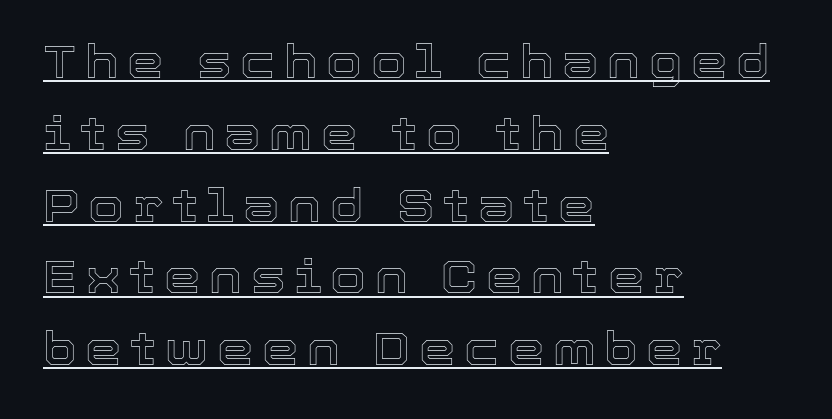
The image shows 46 px text type, upright; set left-aligned, normal line spacing (1.56x), underlined; a medium x-height.
